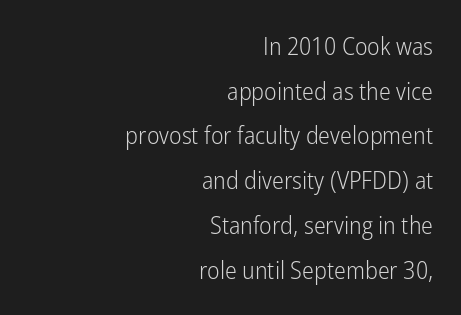
Q: Is the text bold? A: No.
Q: Is the text italic (slanted)? A: No, it is upright.
Q: Is the text underlined? A: No.
Q: How is the paragraph aligned? A: Right-aligned.
Q: Is the spacing between letters normal or unusually wide? A: Normal.
